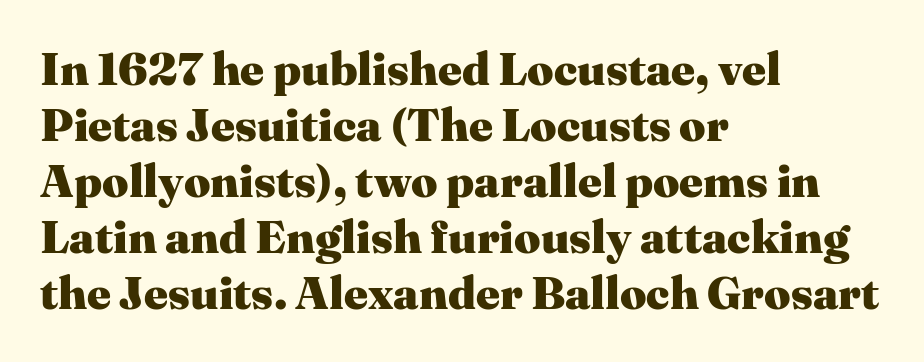
The image shows 46 px heavy serif type, upright; set left-aligned, line spacing 1.22x, normal letter spacing, not underlined; medium stroke contrast and a medium x-height.
